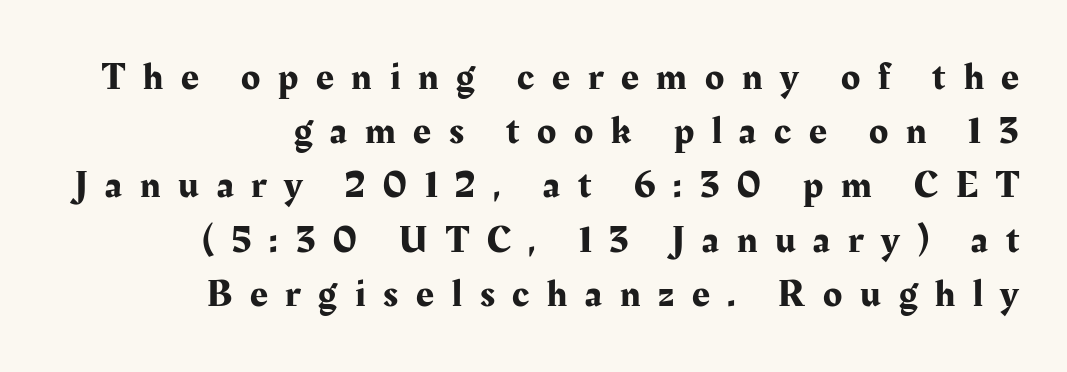
Q: Is the text italic (slanted)? A: No, it is upright.
Q: Is the typeface a serif or a sans-serif typeface? A: Serif.
Q: Is the text underlined? A: No.
Q: How is the paragraph aligned? A: Right-aligned.
Q: Is the spacing between letters normal or unusually wide? A: Unusually wide.
Q: Is the spacing between lines tight, normal or loose? A: Normal.
Q: Width (condensed, normal, or wide)? A: Normal.
Q: Stroke contrast? A: Medium.
Q: x-height? A: Medium.
Q: Monospaced? A: No.
